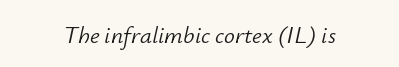
Just letters on the line, the space beneath them empty. Would a proofreader flag this as italicized? Yes. The typeface has the unassuming heft of standard copy or less. Teacher's note: observe the equal gaps on both sides — that is centered alignment.
